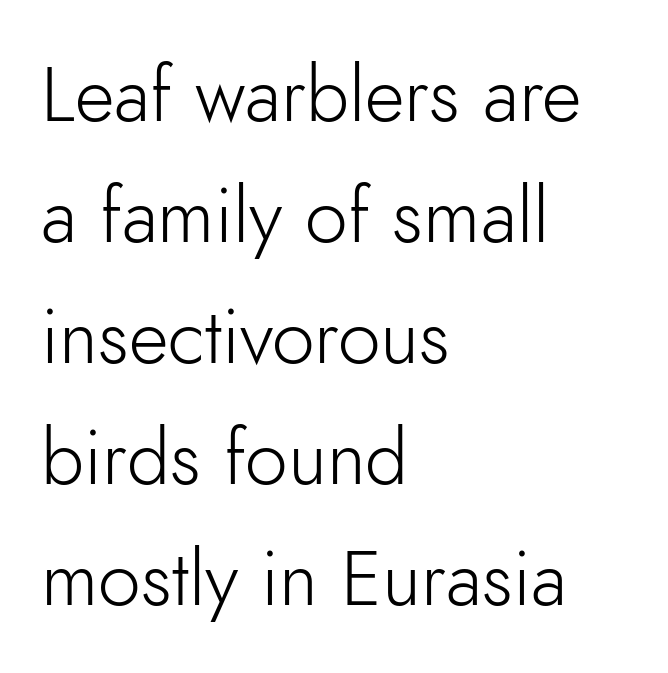
Inter-character spacing is left at the font's built-in metrics. A bare baseline throughout the passage. Quick note: not italic, upright. The typeface chosen for these lines omits serifs. Leading: standard.
